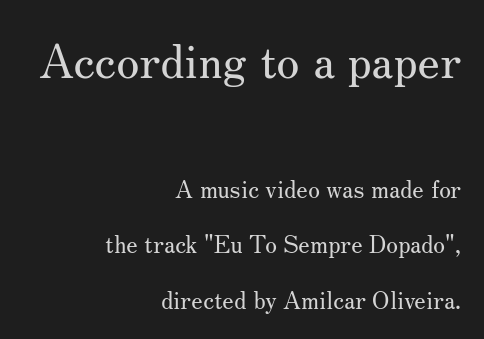
{"serif": "yes", "italic": "no", "bold": "no", "weight": "regular", "width": "normal", "stroke_contrast": "medium", "x_height": "small", "monospaced": "no", "underline": "no", "align": "right", "line_spacing": "loose", "line_spacing_ratio": 2.32, "letter_spacing": "normal", "letter_spacing_em": 0.0, "larger_block": "first", "size_ratio": 1.96, "glyph_px": 47}
